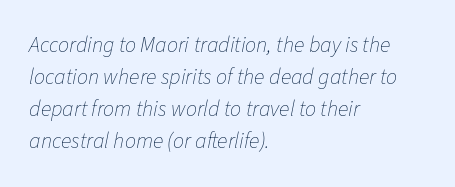
The image shows 22 px text type, italic (leaning right); set left-aligned, normal line spacing (1.46x), normal letter spacing, not underlined.
